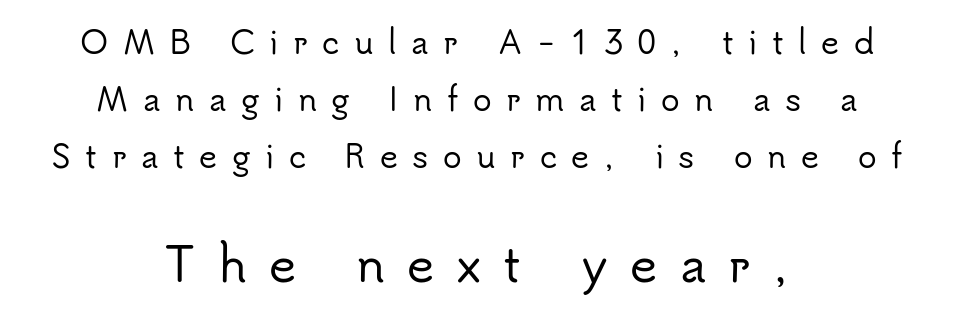
{"serif": "no", "italic": "no", "width": "normal", "stroke_contrast": "low", "x_height": "small", "monospaced": "no", "underline": "no", "align": "center", "line_spacing_ratio": 1.84, "letter_spacing": "wide", "letter_spacing_em": 0.47, "larger_block": "second", "size_ratio": 1.52, "glyph_px": 47}
